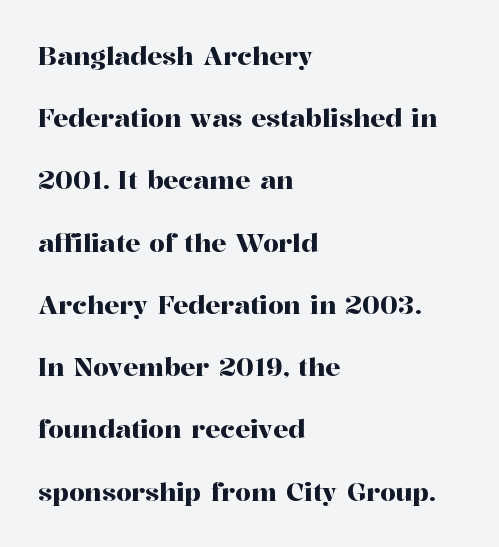
The image shows 25 px text type, upright; set left-aligned, loose line spacing (2.49x), normal letter spacing, not underlined.
